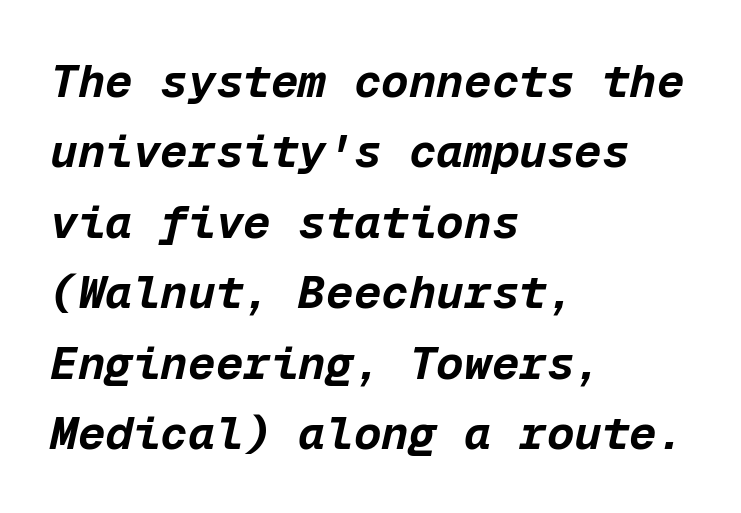
Q: Is the text bold? A: Yes.
Q: Is the text italic (slanted)? A: Yes, it leans right by about 12 degrees.
Q: Is the text underlined? A: No.
Q: How is the paragraph aligned? A: Left-aligned.
Q: Is the spacing between letters normal or unusually wide? A: Normal.
Q: Is the spacing between lines tight, normal or loose? A: Normal.
Q: Width (condensed, normal, or wide)? A: Normal.
Q: Stroke contrast? A: Low.
Q: x-height? A: Medium.
Q: Monospaced? A: Yes.
